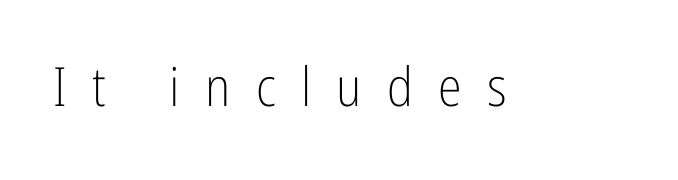
Q: Is the text bold? A: No.
Q: Is the text italic (slanted)? A: No, it is upright.
Q: Is the typeface a serif or a sans-serif typeface? A: Sans-serif.
Q: Is the text underlined? A: No.
Q: Is the spacing between letters normal or unusually wide? A: Unusually wide.
Q: Width (condensed, normal, or wide)? A: Condensed.
Q: Stroke contrast? A: Low.
Q: x-height? A: Medium.
Q: Monospaced? A: No.
